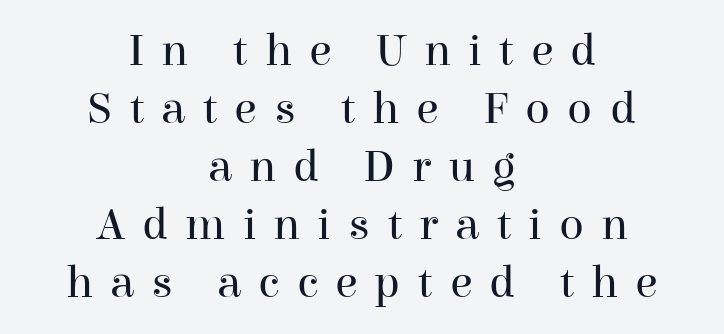
Is there any slant? The stems are plumb. Observe the serifs anchoring each vertical stroke in this sample. The space between consecutive lines is moderate. A quiet, ordinary-to-light weight characterises the typeface. Quick note: underline off.
